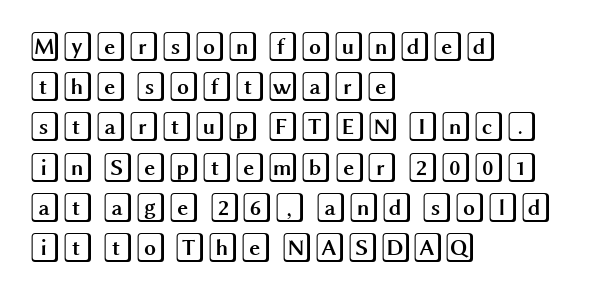
The image shows 30 px wide type, upright; set left-aligned, normal line spacing (1.34x), normal letter spacing, not underlined; a large x-height.
